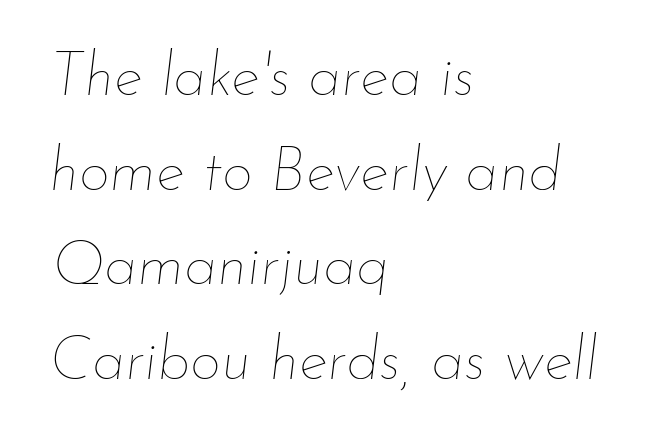
Each stroke keeps to a modest, everyday thickness or less. Horizontal bands of white between lines are of average thickness. A typesetter would call this proportional, since set widths differ per character. The ragged edge is on the right, which tells us the setting is flush left. Beneath every word, the page is bare.
